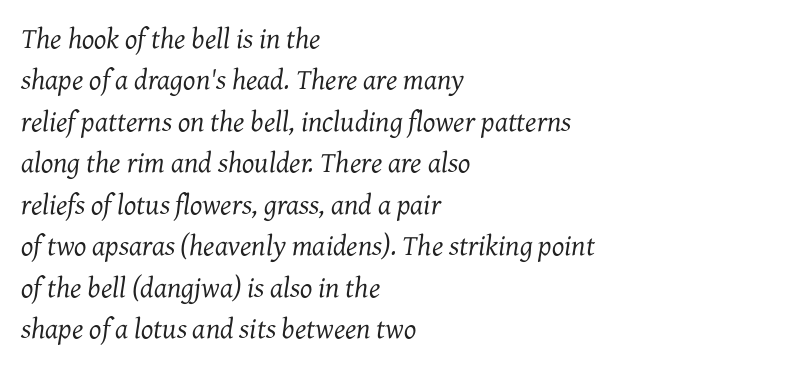
Q: Is the text bold? A: No.
Q: Is the text italic (slanted)? A: Yes, it leans right by about 7 degrees.
Q: Is the typeface a serif or a sans-serif typeface? A: Serif.
Q: Is the text underlined? A: No.
Q: How is the paragraph aligned? A: Left-aligned.
Q: Is the spacing between letters normal or unusually wide? A: Normal.
Q: Is the spacing between lines tight, normal or loose? A: Normal.
Q: Width (condensed, normal, or wide)? A: Normal.
Q: Stroke contrast? A: Medium.
Q: x-height? A: Medium.
Q: Monospaced? A: No.
